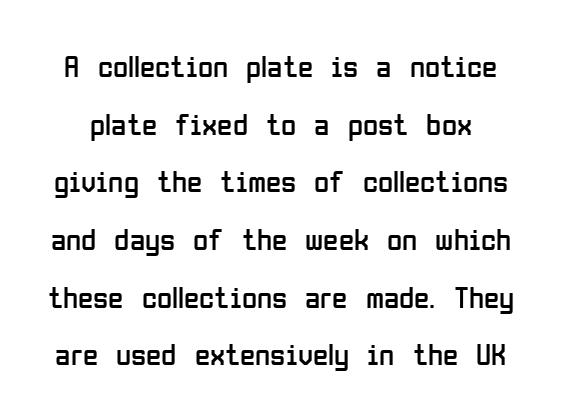
Glance below the letters and you will spot only blank space. A sans-serif font was chosen for this passage. This sample has the flowing, uneven cadence of proportional lettering. Posture: vertical. Vertical stems look standard width or narrower in stroke.
